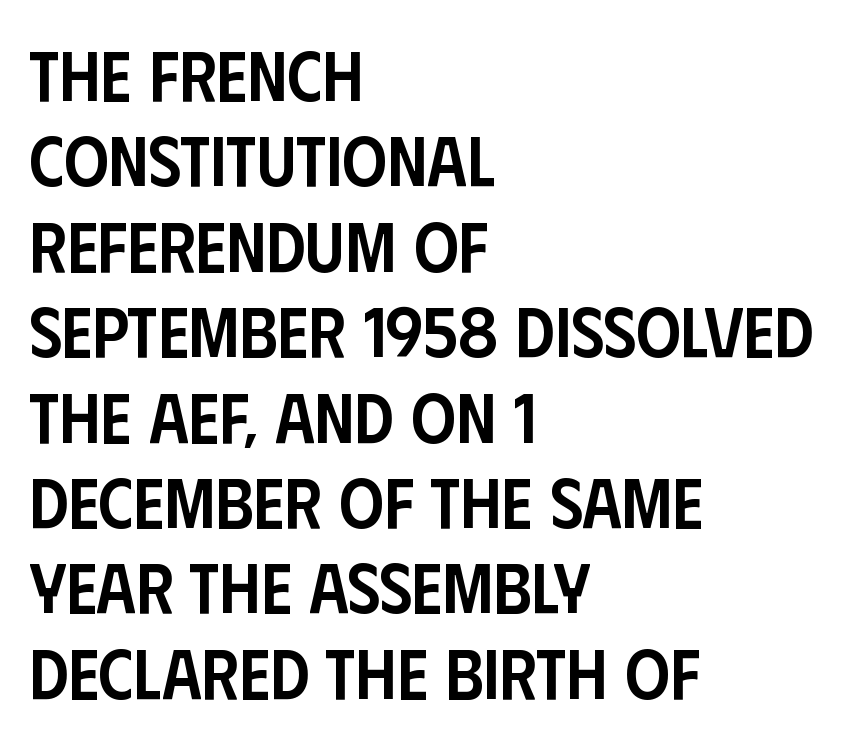
{"serif": "no", "italic": "no", "bold": "semi", "weight": "semibold", "width": "condensed", "stroke_contrast": "low", "x_height": "large", "monospaced": "no", "underline": "no", "align": "left", "line_spacing_ratio": 1.22, "letter_spacing": "normal", "letter_spacing_em": 0.0, "glyph_px": 70}
